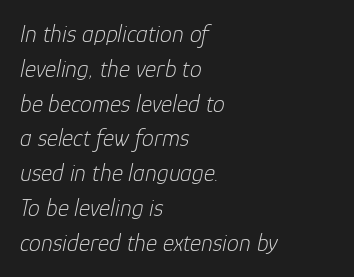
The setting favours the left margin, as ordinary paragraphs usually do. Yep, that's italic — everything's leaning. The glyphs are unaccompanied by any horizontal stroke below them. The rows are spaced the way most documents space them. The strokes are not fattened; the text isn't bold. Glyph-to-glyph distance matches everyday printed text.
